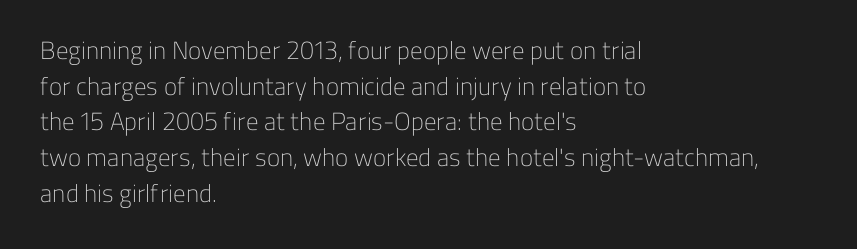
The image shows 25 px text type, upright; set left-aligned, normal line spacing (1.43x), normal letter spacing, not underlined.
